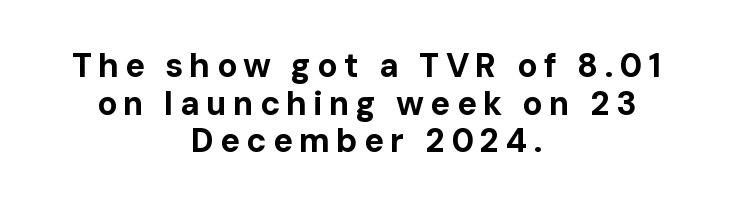
What's the leading like? Squeezed, with rows nearly overlapping. Here the designer chose a conventional face with non-uniform glyph widths. Honestly, there is no underline to notice here at all. Teacher's note: observe the equal gaps on both sides — that is centered alignment.
